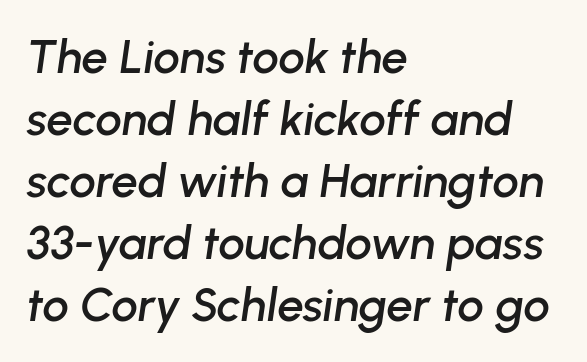
Italic? Definitely — the glyphs are oblique. Does the leading feel generous? No, just average. Each word holds together tightly as a unit, with standard inter-letter gaps. Left-aligned paragraph, ragged on the right. Check the space under the baseline: it is left empty. These lines are rendered in a variable-pitch font.
